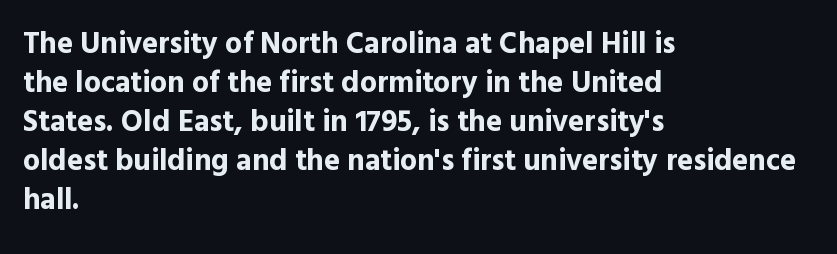
{"serif": "no", "italic": "no", "bold": "yes", "weight": "bold", "width": "normal", "x_height": "medium", "monospaced": "no", "underline": "no", "align": "left", "line_spacing": "normal", "line_spacing_ratio": 1.3, "letter_spacing": "normal", "letter_spacing_em": 0.0, "glyph_px": 30}
